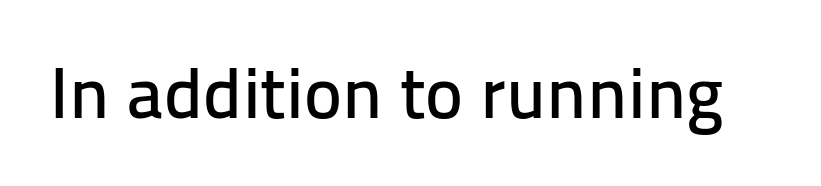
The text was rendered using a sans face with plain stroke endings. Between one letter and the next there's only the usual sliver of space. Looks like regular typesetting: each glyph gets only the width it needs. Words float on clear page, feet unadorned. The font's upright variant was chosen for this text.
